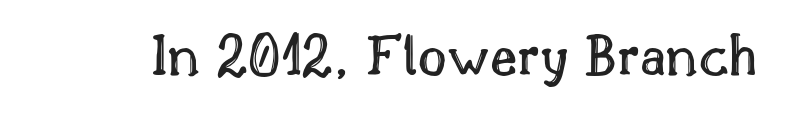
No italicization has been applied; the sample stays upright. The baseline area is clear. This sample has the flowing, uneven cadence of proportional lettering. Nothing unusual about the tracking: characters are spaced as the font intends.
